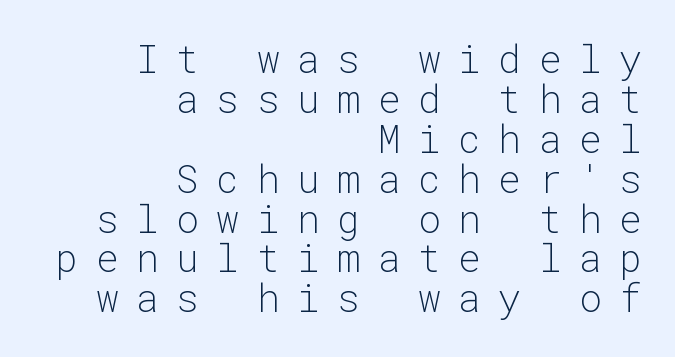
{"serif": "no", "italic": "no", "bold": "no", "weight": "light", "width": "normal", "stroke_contrast": "low", "x_height": "medium", "monospaced": "yes", "underline": "no", "align": "right", "line_spacing": "tight", "line_spacing_ratio": 1.05, "letter_spacing": "wide", "letter_spacing_em": 0.46, "glyph_px": 38}
